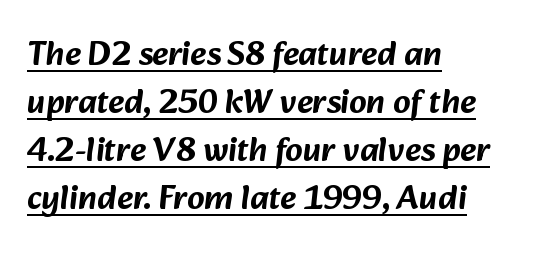
Q: Is the typeface a serif or a sans-serif typeface? A: Sans-serif.
Q: Is the text underlined? A: Yes.
Q: How is the paragraph aligned? A: Left-aligned.
Q: Is the spacing between letters normal or unusually wide? A: Normal.
Q: Is the spacing between lines tight, normal or loose? A: Normal.
Q: Width (condensed, normal, or wide)? A: Normal.
Q: Stroke contrast? A: Low.
Q: x-height? A: Medium.
Q: Monospaced? A: No.
